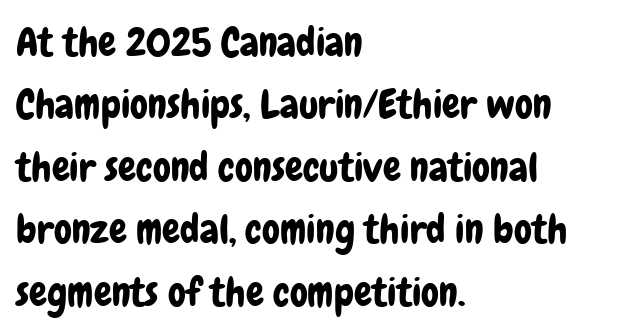
Is this a sans? Yes — the strokes have no serifs. Compared with a centered layout, this one pins lines to the left instead. Words float on clear page, feet unadorned. The letters advance in unequal steps, a hallmark of proportional type. Words appear dense and cohesive because spacing is normal. Leading matches the norm, producing a regular column.
